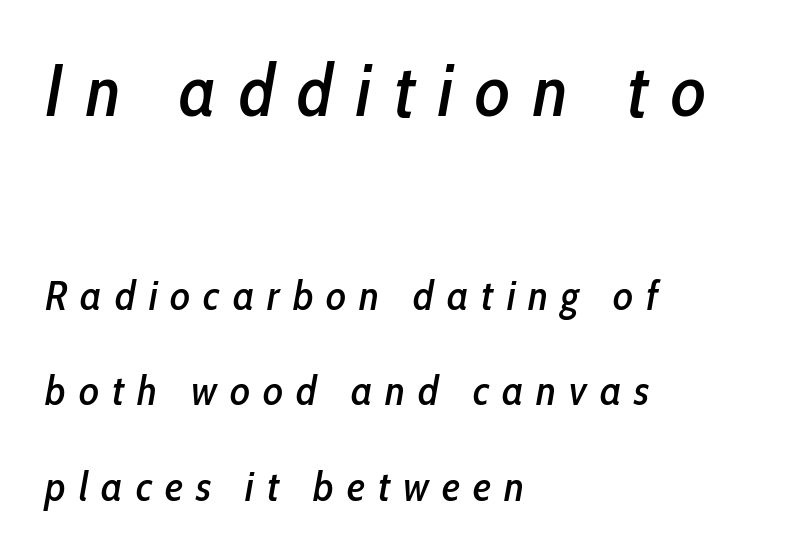
The image shows 73 px condensed type, italic (leaning right); set left-aligned, loose line spacing (2.27x), unusually wide letter spacing (+0.31 em), not underlined; the first (top) block is 1.74x larger; low stroke contrast and a medium x-height.
